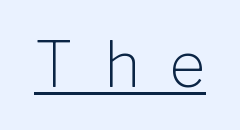
{"serif": "no", "italic": "no", "bold": "no", "weight": "light", "width": "normal", "stroke_contrast": "low", "x_height": "medium", "monospaced": "no", "underline": "yes", "letter_spacing": "wide", "letter_spacing_em": 0.49, "glyph_px": 62}
